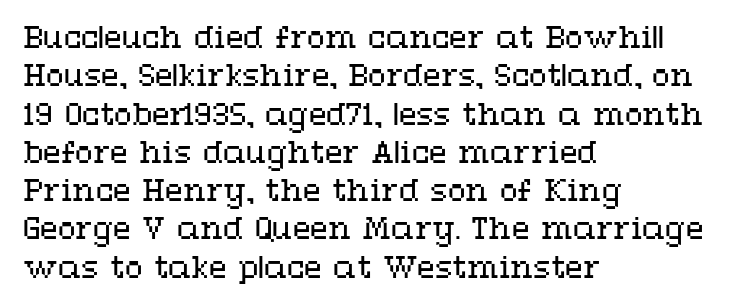
Q: Is the text bold? A: No.
Q: Is the text italic (slanted)? A: No, it is upright.
Q: Is the text underlined? A: No.
Q: How is the paragraph aligned? A: Left-aligned.
Q: Is the spacing between letters normal or unusually wide? A: Normal.
Q: Is the spacing between lines tight, normal or loose? A: Normal.
Q: Width (condensed, normal, or wide)? A: Wide.
Q: Stroke contrast? A: Medium.
Q: x-height? A: Medium.
Q: Monospaced? A: No.
